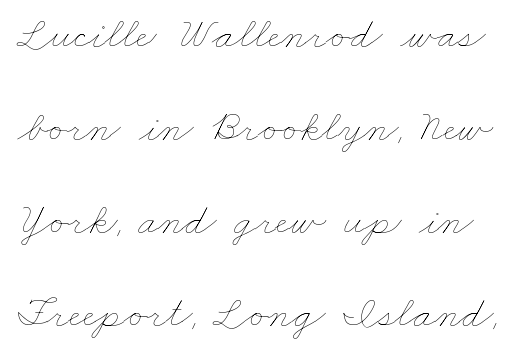
Q: Is the text bold? A: No.
Q: Is the text underlined? A: No.
Q: Is the spacing between letters normal or unusually wide? A: Normal.
Q: Is the spacing between lines tight, normal or loose? A: Loose.
Q: Width (condensed, normal, or wide)? A: Wide.
Q: Stroke contrast? A: Low.
Q: x-height? A: Small.
Q: Monospaced? A: No.
